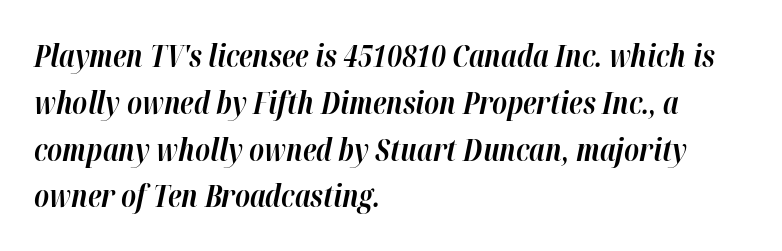
{"italic": "yes", "lean": "right", "slant_degrees": 12, "bold": "yes", "weight": "bold", "width": "normal", "stroke_contrast": "high", "x_height": "medium", "monospaced": "no", "underline": "no", "align": "left", "line_spacing": "normal", "line_spacing_ratio": 1.56, "letter_spacing": "normal", "letter_spacing_em": 0.0, "glyph_px": 30}
